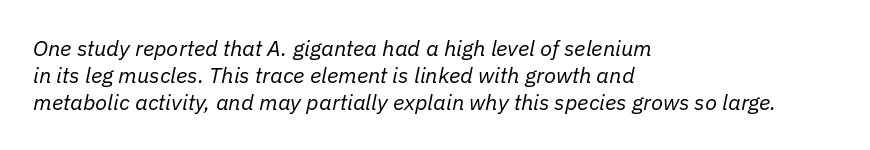
{"italic": "yes", "lean": "right", "slant_degrees": 11, "bold": "no", "underline": "no", "align": "left", "line_spacing_ratio": 1.22, "letter_spacing": "normal", "letter_spacing_em": 0.0, "glyph_px": 22}
